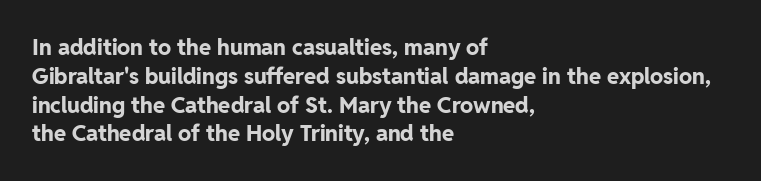
The image shows 22 px bold type, upright; set left-aligned, normal line spacing (1.31x), normal letter spacing, not underlined.
